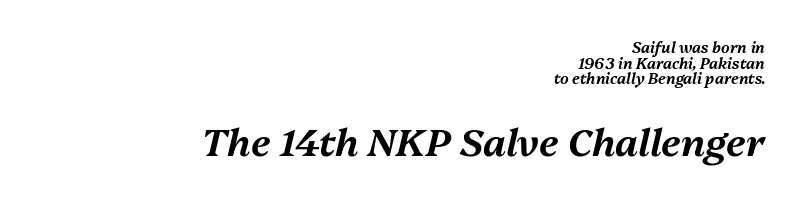
Q: Is the text italic (slanted)? A: Yes, it leans right by about 13 degrees.
Q: Is the text underlined? A: No.
Q: How is the paragraph aligned? A: Right-aligned.
Q: Is the spacing between letters normal or unusually wide? A: Normal.
Q: Is the spacing between lines tight, normal or loose? A: Tight.
Q: Which block of text is set in a larger size, the first (top) or the second (bottom)? A: The second (bottom) one.
Q: Width (condensed, normal, or wide)? A: Normal.
Q: Stroke contrast? A: Medium.
Q: x-height? A: Medium.
Q: Monospaced? A: No.
